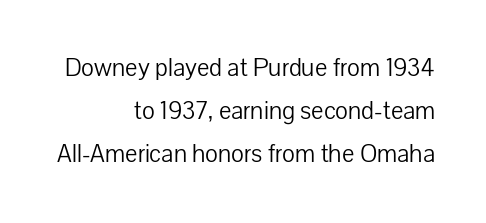
Reading down the block, your eye finds every line finishing at a fixed right position. The strip under each line holds only bare page. The typography opts for an upright posture over an oblique one. This reads as an unemphasized weight, regular at the heaviest. Horizontal bands of white between lines are of average thickness.
